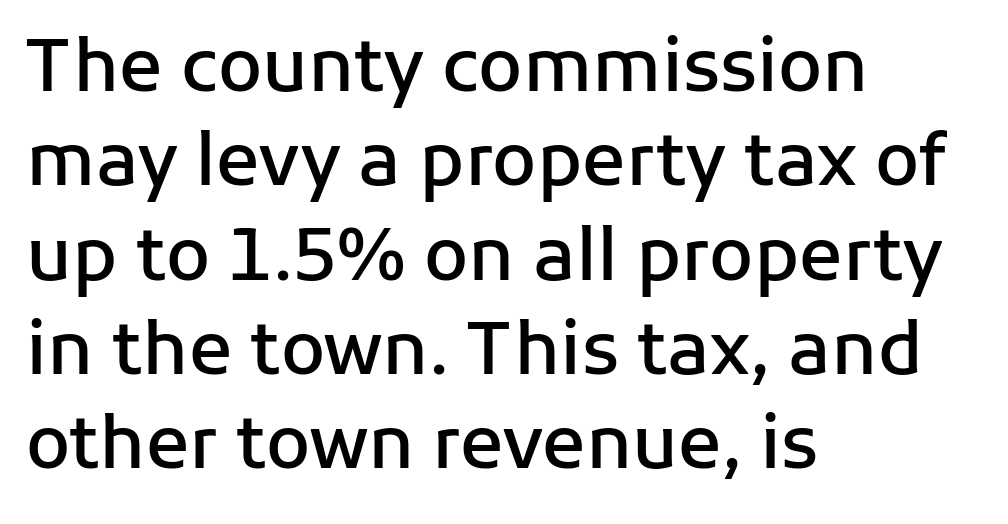
Q: Is the text bold? A: Semi-bold.
Q: Is the text italic (slanted)? A: No, it is upright.
Q: Is the typeface a serif or a sans-serif typeface? A: Sans-serif.
Q: Is the text underlined? A: No.
Q: How is the paragraph aligned? A: Left-aligned.
Q: Is the spacing between letters normal or unusually wide? A: Normal.
Q: Is the spacing between lines tight, normal or loose? A: Normal.
Q: Width (condensed, normal, or wide)? A: Normal.
Q: Stroke contrast? A: Low.
Q: x-height? A: Medium.
Q: Monospaced? A: No.
